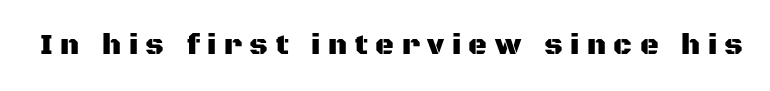
{"serif": "no", "italic": "no", "width": "normal", "stroke_contrast": "medium", "x_height": "large", "monospaced": "no", "underline": "no", "letter_spacing": "wide", "letter_spacing_em": 0.26, "glyph_px": 29}
